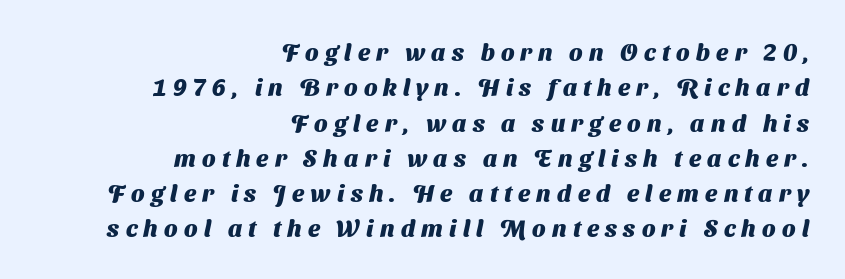
{"bold": "yes", "underline": "no", "align": "right", "line_spacing": "normal", "line_spacing_ratio": 1.47, "letter_spacing": "wide", "letter_spacing_em": 0.26, "glyph_px": 24}
